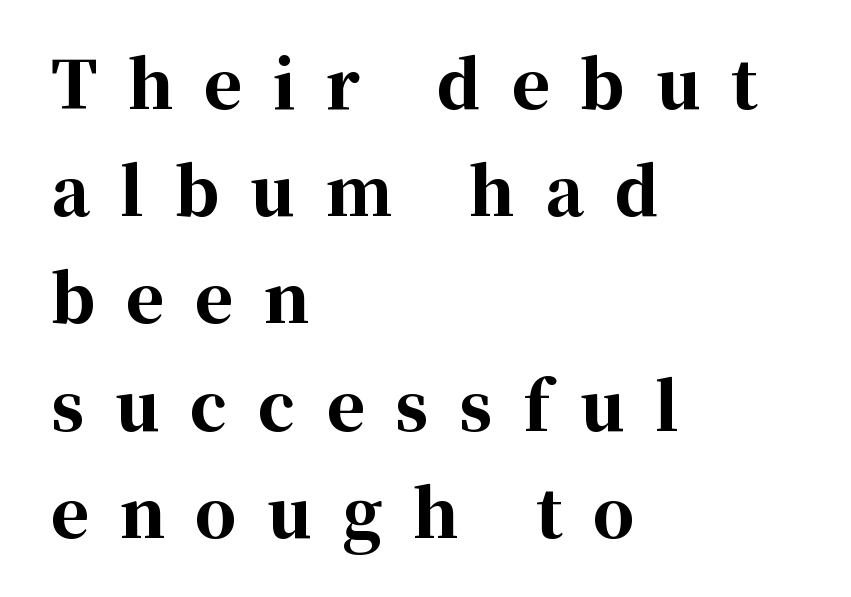
The image shows 65 px bold serif type, upright; set left-aligned, normal line spacing (1.65x), unusually wide letter spacing (+0.47 em), not underlined; high stroke contrast and a medium x-height.
